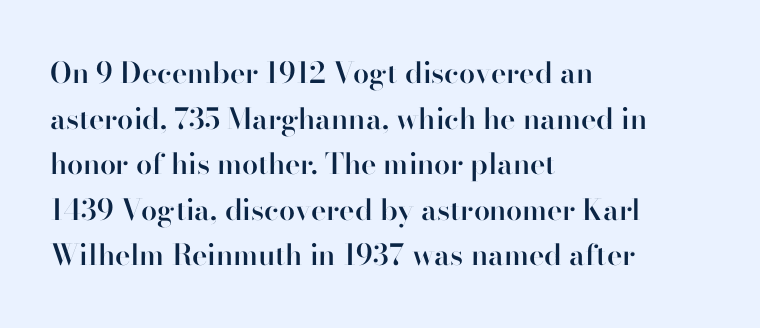
Q: Is the text bold? A: Semi-bold.
Q: Is the text italic (slanted)? A: No, it is upright.
Q: Is the typeface a serif or a sans-serif typeface? A: Sans-serif.
Q: Is the text underlined? A: No.
Q: How is the paragraph aligned? A: Left-aligned.
Q: Is the spacing between letters normal or unusually wide? A: Normal.
Q: Is the spacing between lines tight, normal or loose? A: Normal.
Q: Width (condensed, normal, or wide)? A: Normal.
Q: Stroke contrast? A: High.
Q: x-height? A: Small.
Q: Monospaced? A: No.
